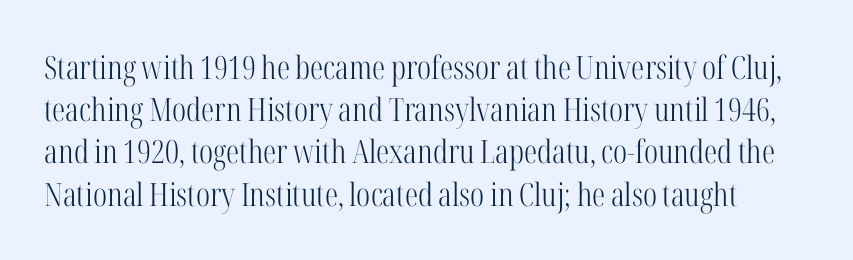
The image shows 32 px light, condensed serif type, upright; set normal line spacing (1.32x), normal letter spacing, not underlined; high stroke contrast and a medium x-height.
